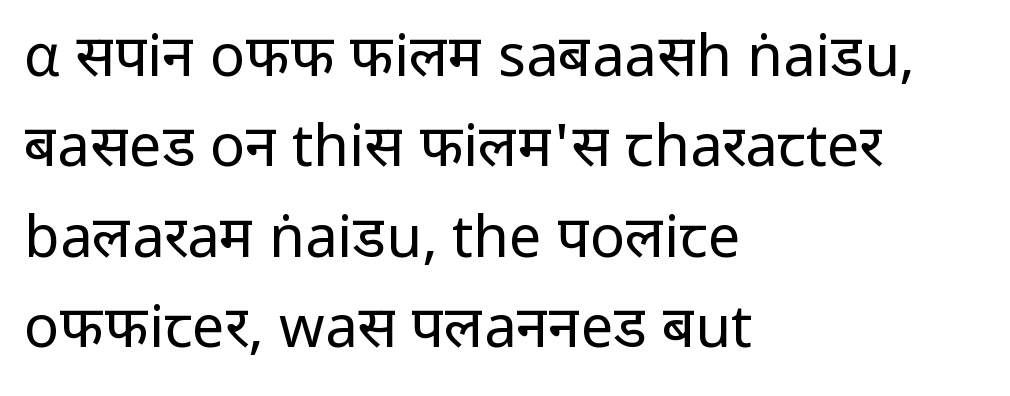
This rendering employs a face without finishing strokes, i.e., a sans-serif. The text block is weighted toward the left margin, trailing off unevenly rightward. Think standard paragraph weight, or any step lighter than that. Whoever set this chose a conventional vertical rhythm.
